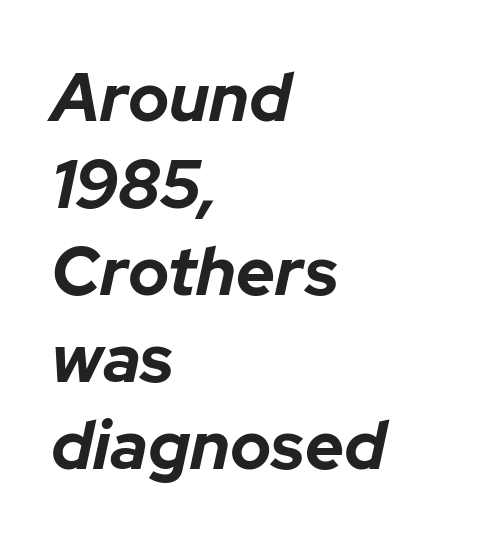
Short and long lines alike share a common starting point at left. Type without underlining. Every character sits at an angle, as italics do. Spacing between characters is what you'd get straight out of the box. Vertical spacing — default. The sample has been set heavy, in full bold.
